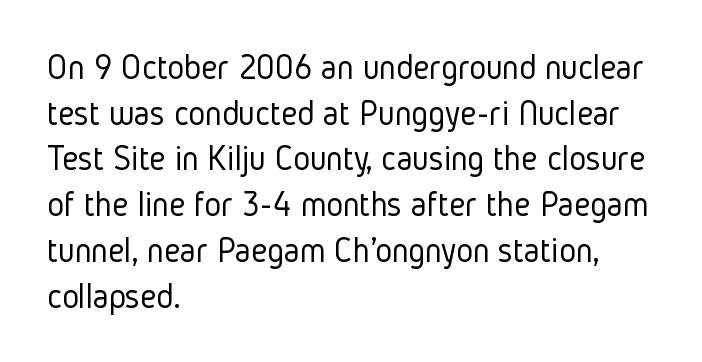
Q: Is the text bold? A: No.
Q: Is the text italic (slanted)? A: No, it is upright.
Q: Is the typeface a serif or a sans-serif typeface? A: Sans-serif.
Q: Is the text underlined? A: No.
Q: How is the paragraph aligned? A: Left-aligned.
Q: Is the spacing between letters normal or unusually wide? A: Normal.
Q: Is the spacing between lines tight, normal or loose? A: Normal.
Q: Width (condensed, normal, or wide)? A: Condensed.
Q: Stroke contrast? A: Low.
Q: x-height? A: Medium.
Q: Monospaced? A: No.
